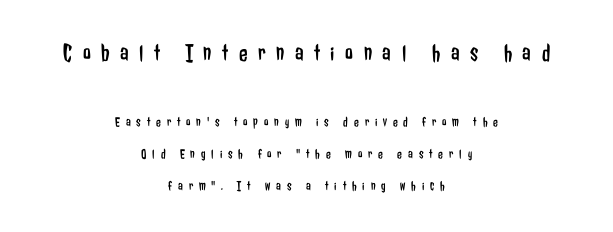
{"italic": "no", "bold": "no", "underline": "no", "align": "center", "line_spacing": "loose", "line_spacing_ratio": 2.26, "letter_spacing": "wide", "letter_spacing_em": 0.42, "larger_block": "first", "size_ratio": 1.79, "glyph_px": 25}
